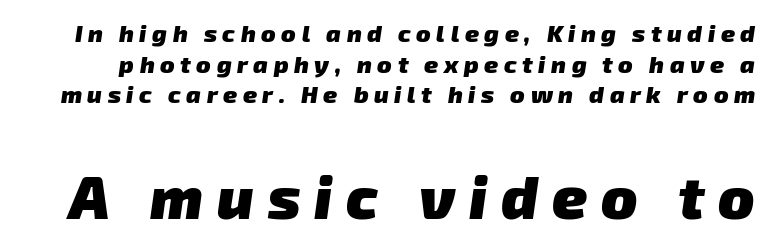
{"serif": "no", "bold": "yes", "weight": "heavy", "width": "normal", "stroke_contrast": "low", "x_height": "medium", "monospaced": "no", "underline": "no", "line_spacing": "normal", "line_spacing_ratio": 1.28, "letter_spacing": "wide", "letter_spacing_em": 0.23, "larger_block": "second", "size_ratio": 2.5, "glyph_px": 60}
